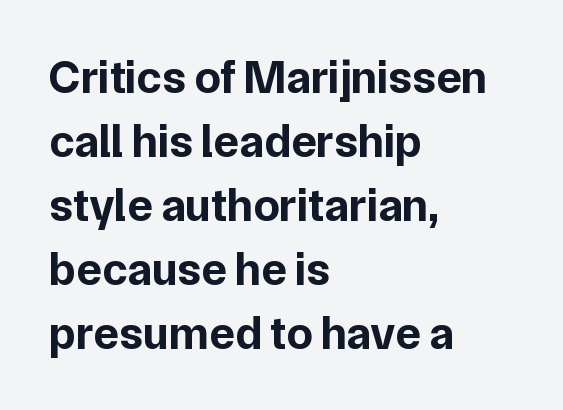
The image shows 47 px bold sans-serif type, upright; set left-aligned, normal line spacing (1.36x), normal letter spacing, not underlined; low stroke contrast and a medium x-height.
